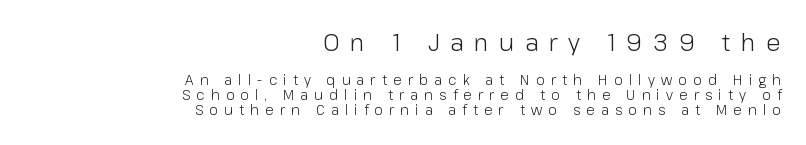
The image shows 24 px text type, upright; set right-aligned, tight line spacing (1.08x), unusually wide letter spacing (+0.44 em), not underlined; the first (top) block is 1.71x larger.
